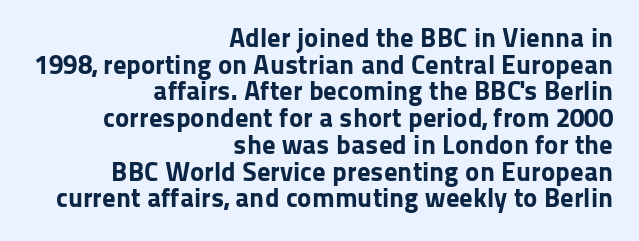
The image shows 27 px bold type, upright; set right-aligned, tight line spacing (0.99x), normal letter spacing, not underlined.
